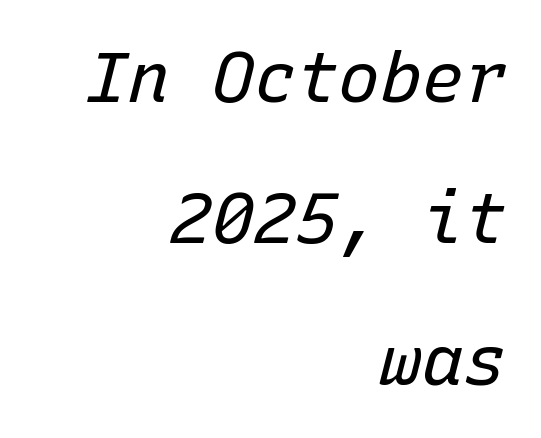
A typesetter would mark this as italic. Honestly, the letter spacing is just normal — you wouldn't notice it. Reading down the column, the eye jumps a long way to each next line. This sample is right-justified, so line beginnings fall wherever the words allow. Plain, unruled lines of type. Think standard paragraph weight, or any step lighter than that.
